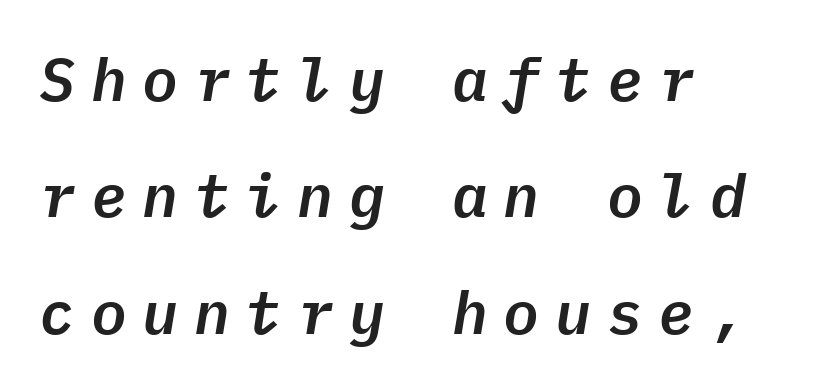
{"italic": "yes", "lean": "right", "slant_degrees": 9, "width": "normal", "stroke_contrast": "low", "x_height": "medium", "monospaced": "yes", "underline": "no", "align": "left", "line_spacing": "loose", "line_spacing_ratio": 1.94, "letter_spacing": "wide", "letter_spacing_em": 0.26, "glyph_px": 60}
